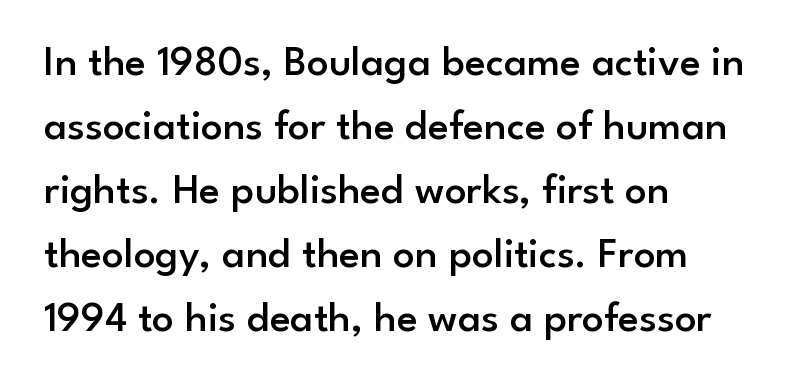
{"serif": "no", "italic": "no", "bold": "semi", "weight": "semibold", "width": "normal", "stroke_contrast": "low", "x_height": "small", "monospaced": "no", "underline": "no", "align": "left", "line_spacing": "normal", "line_spacing_ratio": 1.49, "letter_spacing": "normal", "letter_spacing_em": 0.0, "glyph_px": 43}
